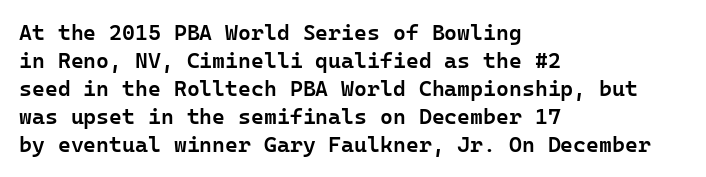
{"italic": "no", "bold": "semi", "underline": "no", "align": "left", "line_spacing": "normal", "line_spacing_ratio": 1.27, "letter_spacing": "normal", "letter_spacing_em": 0.0, "glyph_px": 22}
